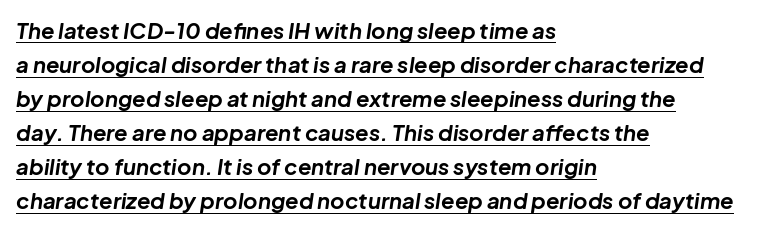
The image shows 22 px bold type, italic (leaning right); set left-aligned, normal line spacing (1.55x), normal letter spacing, underlined.
